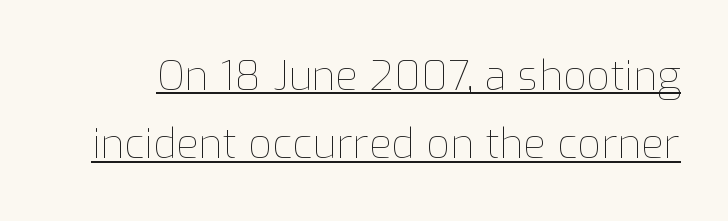
Q: Is the text bold? A: No.
Q: Is the text italic (slanted)? A: No, it is upright.
Q: Is the text underlined? A: Yes.
Q: Is the spacing between letters normal or unusually wide? A: Normal.
Q: Is the spacing between lines tight, normal or loose? A: Normal.
Q: Width (condensed, normal, or wide)? A: Normal.
Q: Stroke contrast? A: Low.
Q: x-height? A: Medium.
Q: Monospaced? A: No.
